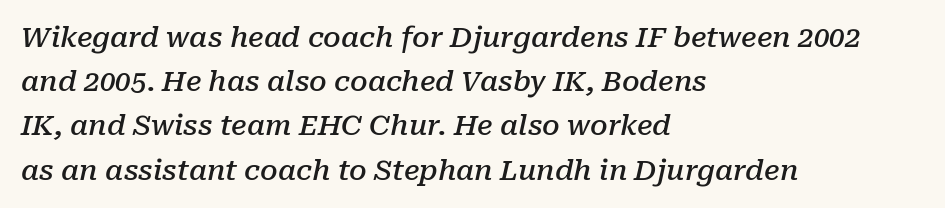
The image shows 28 px semibold serif type, italic (leaning right); set left-aligned, normal line spacing (1.58x), normal letter spacing, not underlined; low stroke contrast and a medium x-height.
